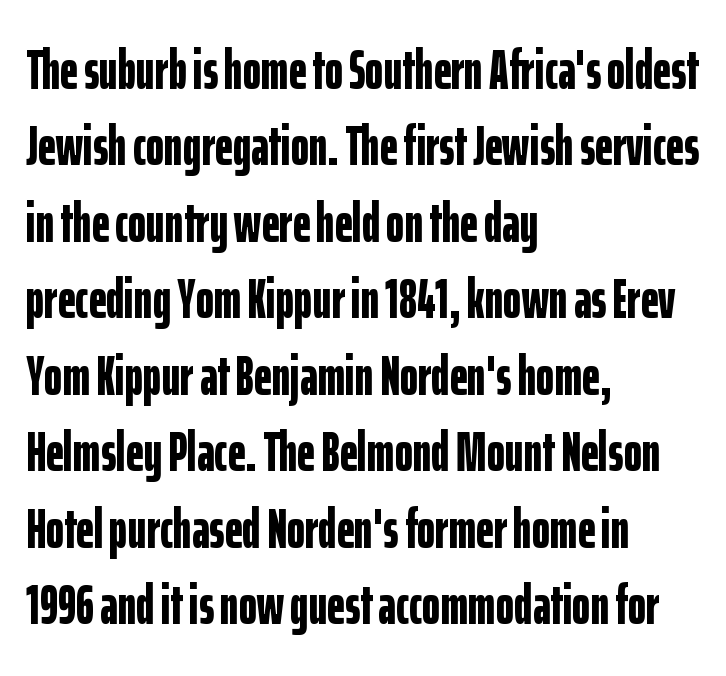
The image shows 55 px bold, condensed sans-serif type, upright; set left-aligned, normal line spacing (1.39x), normal letter spacing, not underlined; low stroke contrast and a medium x-height.
